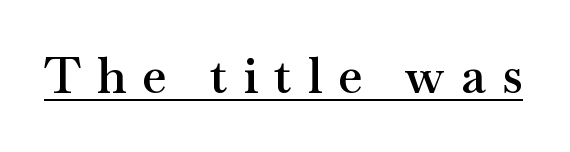
Q: Is the text bold? A: Semi-bold.
Q: Is the text italic (slanted)? A: No, it is upright.
Q: Is the typeface a serif or a sans-serif typeface? A: Serif.
Q: Is the text underlined? A: Yes.
Q: Is the spacing between letters normal or unusually wide? A: Unusually wide.
Q: Width (condensed, normal, or wide)? A: Wide.
Q: Stroke contrast? A: Medium.
Q: x-height? A: Small.
Q: Monospaced? A: No.
